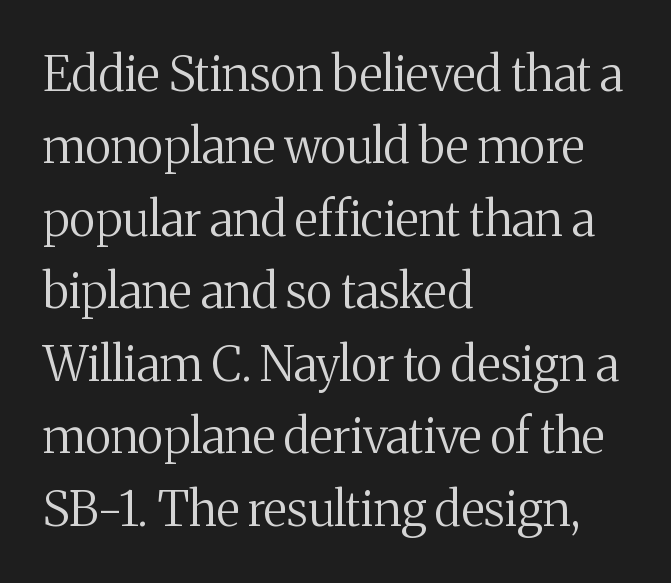
Tracking here is standard; glyphs follow each other at the usual distance. The letters stand upright; this is a roman face. Proportional: the letters do not fall into vertical columns. Regarding serifs, this sample has them. Vertically, the passage feels balanced, rows spaced as you'd expect. Glance below the letters and you will spot only blank space.
